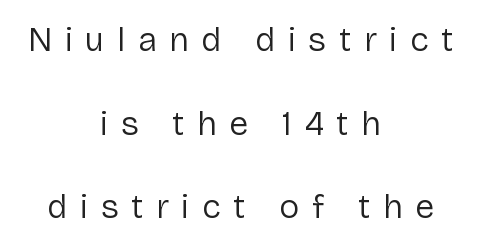
Summary of vertical rhythm: relaxed, with wide interline spacing. The passage is arranged like a title page — every line centered. The passage shown is typeset with a sans-serif family. Unmarked baselines from the first word to the last.
